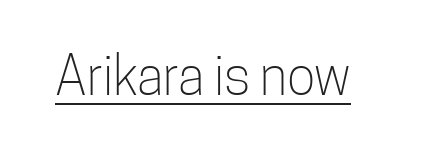
The image shows 53 px light, condensed sans-serif type, upright; set normal letter spacing, underlined; low stroke contrast and a medium x-height.
